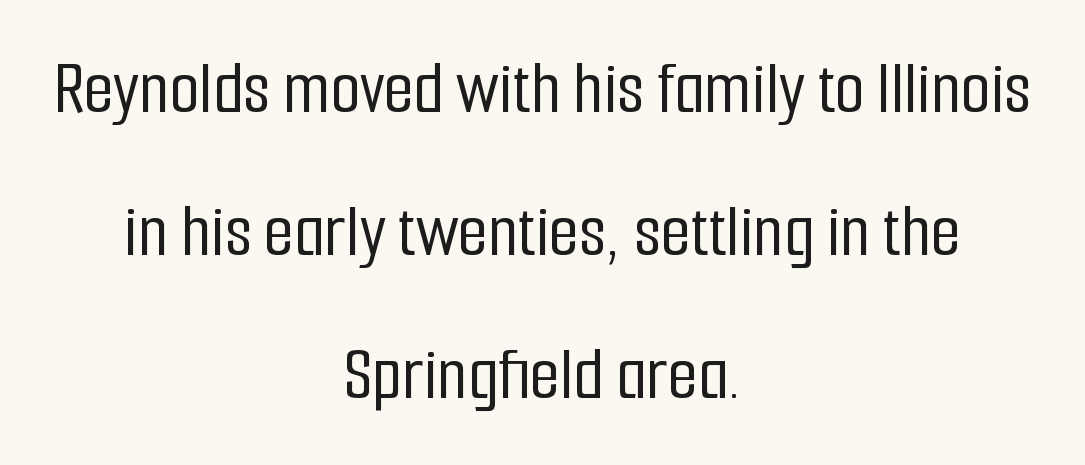
Q: Is the text italic (slanted)? A: No, it is upright.
Q: Is the typeface a serif or a sans-serif typeface? A: Sans-serif.
Q: Is the text underlined? A: No.
Q: How is the paragraph aligned? A: Centered.
Q: Is the spacing between letters normal or unusually wide? A: Normal.
Q: Width (condensed, normal, or wide)? A: Condensed.
Q: Stroke contrast? A: Low.
Q: x-height? A: Medium.
Q: Monospaced? A: No.
